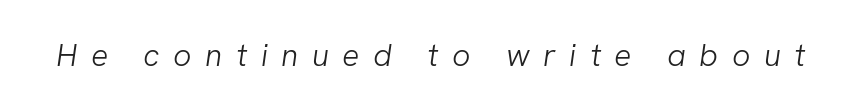
{"serif": "no", "bold": "no", "weight": "light", "width": "normal", "stroke_contrast": "low", "x_height": "medium", "monospaced": "no", "underline": "no", "letter_spacing": "wide", "letter_spacing_em": 0.42, "glyph_px": 32}
